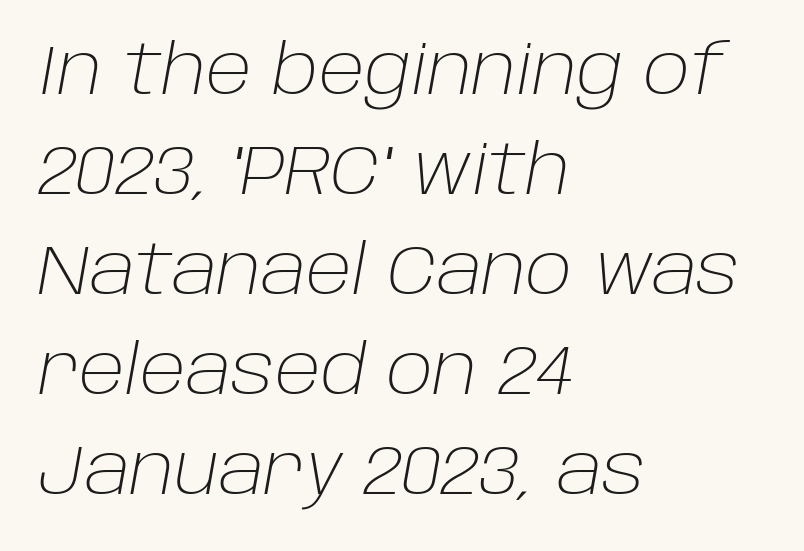
Q: Is the text bold? A: No.
Q: Is the text italic (slanted)? A: Yes, it leans right by about 10 degrees.
Q: Is the text underlined? A: No.
Q: How is the paragraph aligned? A: Left-aligned.
Q: Is the spacing between letters normal or unusually wide? A: Normal.
Q: Is the spacing between lines tight, normal or loose? A: Normal.
Q: Width (condensed, normal, or wide)? A: Normal.
Q: Stroke contrast? A: Low.
Q: x-height? A: Large.
Q: Monospaced? A: No.
